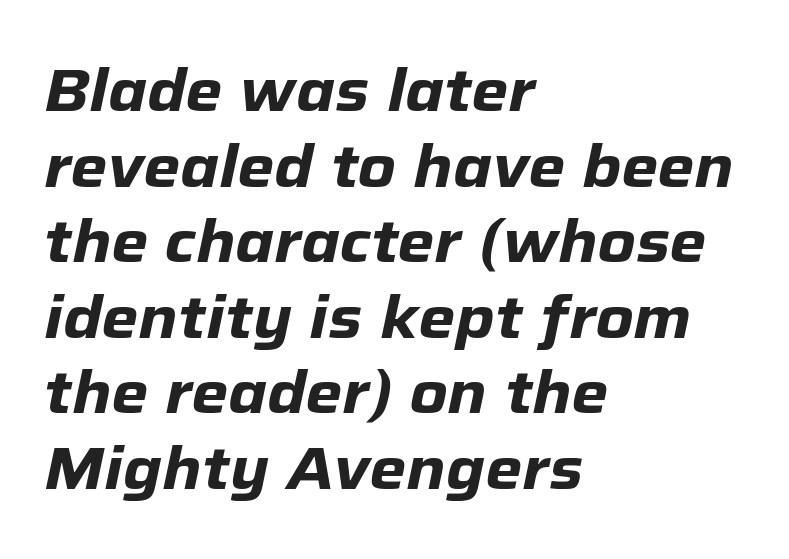
{"italic": "yes", "lean": "right", "slant_degrees": 12, "bold": "yes", "weight": "heavy", "width": "normal", "stroke_contrast": "low", "x_height": "medium", "monospaced": "no", "underline": "no", "align": "left", "line_spacing": "normal", "line_spacing_ratio": 1.28, "letter_spacing": "normal", "letter_spacing_em": 0.0, "glyph_px": 59}
